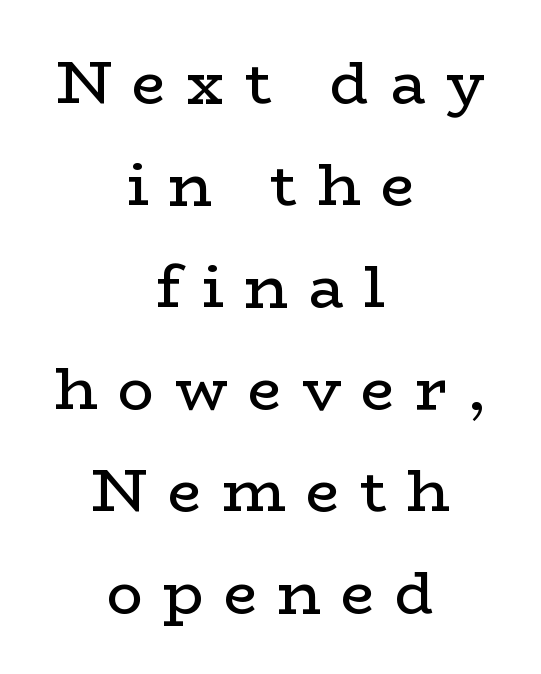
The image shows 60 px regular-weight, wide serif type, upright; set centered, normal line spacing (1.7x), unusually wide letter spacing (+0.34 em), not underlined; low stroke contrast and a medium x-height.
